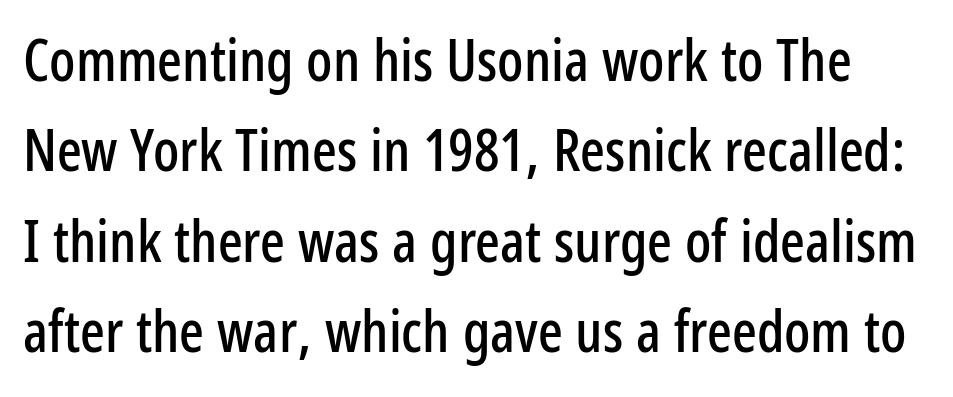
The image shows 58 px condensed sans-serif type, upright; set normal line spacing (1.56x), normal letter spacing, not underlined; low stroke contrast and a medium x-height.
